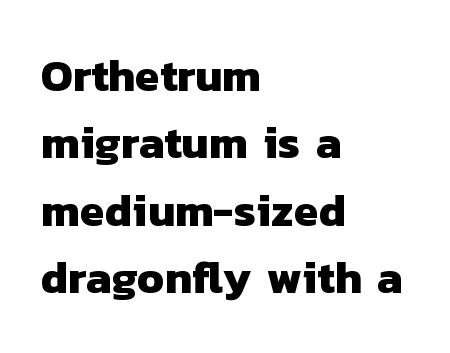
The glyphs in this specimen are sans serif. No word sits above an underline. Do the characters align in a grid? No, the font is proportional. I'd describe the lettering as bold — thick and assertive. In CSS terms this would be text-align: left. The letters sit at their default tracking, neither squeezed nor spread.
